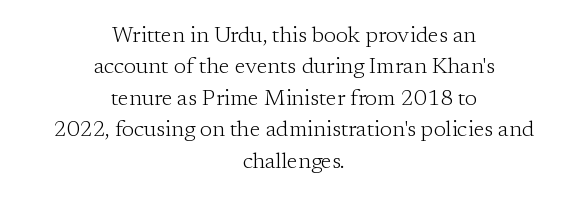
Every row of glyphs is offset so its center matches the block's center. Every stem runs plumb, perpendicular to the baseline. Each word holds together tightly as a unit, with standard inter-letter gaps. Letters rest on an invisible, unmarked baseline. Heft: none added — not bold.
